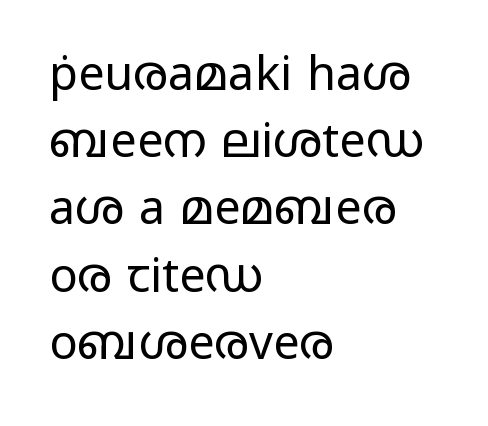
Q: Is the text bold? A: No.
Q: Is the text italic (slanted)? A: No, it is upright.
Q: Is the typeface a serif or a sans-serif typeface? A: Sans-serif.
Q: Is the text underlined? A: No.
Q: How is the paragraph aligned? A: Left-aligned.
Q: Is the spacing between letters normal or unusually wide? A: Normal.
Q: Is the spacing between lines tight, normal or loose? A: Normal.
Q: Width (condensed, normal, or wide)? A: Wide.
Q: Stroke contrast? A: Low.
Q: x-height? A: Medium.
Q: Monospaced? A: No.
